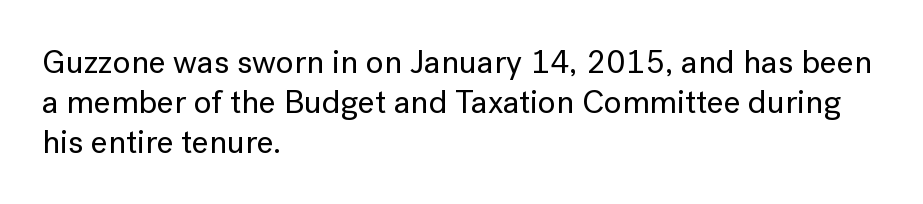
Horizontally, the lines are justified to the leading edge only. Plain, unruled lines of type. Tall strokes in this sample are plumb rather than angled. Is this a fixed-width face? No — the glyphs have proportional, varying widths. The designer went with a sans here, leaving each stem footless. Standard letterfit; no display-style spreading of the glyphs.
